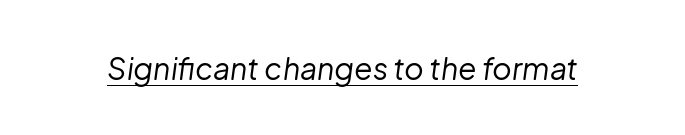
{"italic": "yes", "lean": "right", "slant_degrees": 8, "bold": "no", "weight": "regular", "width": "normal", "stroke_contrast": "low", "x_height": "medium", "monospaced": "no", "underline": "yes", "letter_spacing": "normal", "letter_spacing_em": 0.0, "glyph_px": 30}
